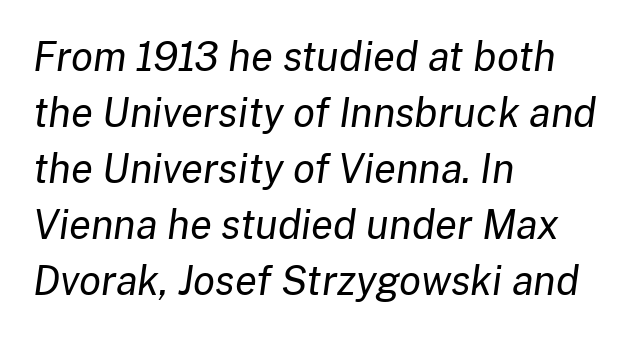
Q: Is the text bold? A: No.
Q: Is the text italic (slanted)? A: Yes, it leans right by about 8 degrees.
Q: Is the text underlined? A: No.
Q: How is the paragraph aligned? A: Left-aligned.
Q: Is the spacing between letters normal or unusually wide? A: Normal.
Q: Is the spacing between lines tight, normal or loose? A: Normal.
Q: Width (condensed, normal, or wide)? A: Normal.
Q: Stroke contrast? A: Low.
Q: x-height? A: Medium.
Q: Monospaced? A: No.
